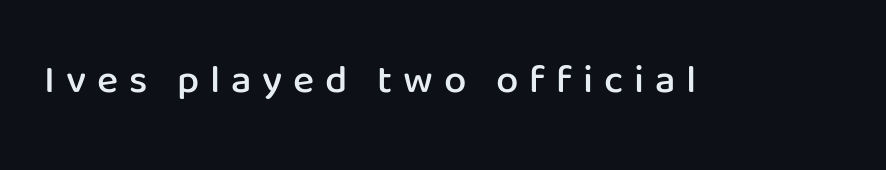
Anything drawn beneath the words? Only blank space. Nope, no serifs anywhere on these letters. Do the characters align in a grid? No, the font is proportional. Characters remain perfectly vertical along every line. This is the in-between weight designers call semibold or demi.
